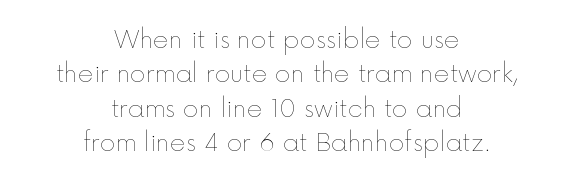
Q: Is the text bold? A: No.
Q: Is the text italic (slanted)? A: No, it is upright.
Q: Is the text underlined? A: No.
Q: How is the paragraph aligned? A: Centered.
Q: Is the spacing between letters normal or unusually wide? A: Normal.
Q: Is the spacing between lines tight, normal or loose? A: Normal.
